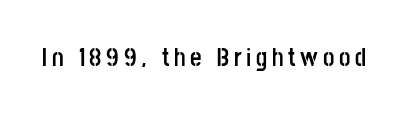
The image shows 25 px bold type, upright; set not underlined.
